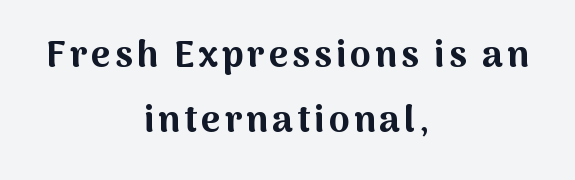
Q: Is the text bold? A: Yes.
Q: Is the text italic (slanted)? A: No, it is upright.
Q: Is the typeface a serif or a sans-serif typeface? A: Sans-serif.
Q: Is the text underlined? A: No.
Q: How is the paragraph aligned? A: Centered.
Q: Width (condensed, normal, or wide)? A: Normal.
Q: Stroke contrast? A: Medium.
Q: x-height? A: Medium.
Q: Monospaced? A: No.
